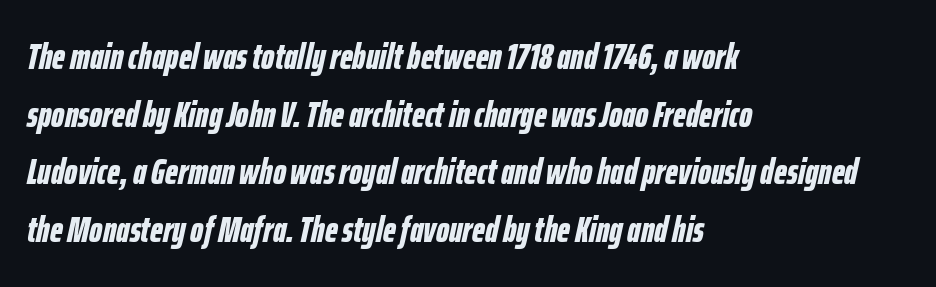
{"italic": "yes", "lean": "right", "slant_degrees": 12, "bold": "yes", "weight": "bold", "width": "condensed", "stroke_contrast": "low", "x_height": "medium", "monospaced": "no", "underline": "no", "align": "left", "line_spacing": "normal", "line_spacing_ratio": 1.56, "letter_spacing": "normal", "letter_spacing_em": 0.0, "glyph_px": 37}
